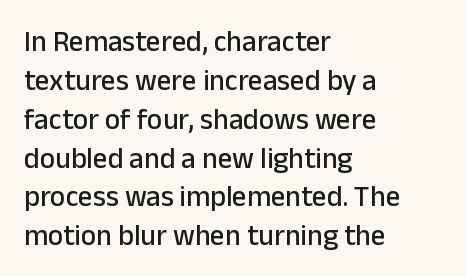
Q: Is the text italic (slanted)? A: No, it is upright.
Q: Is the typeface a serif or a sans-serif typeface? A: Sans-serif.
Q: Is the text underlined? A: No.
Q: How is the paragraph aligned? A: Left-aligned.
Q: Is the spacing between letters normal or unusually wide? A: Normal.
Q: Is the spacing between lines tight, normal or loose? A: Normal.
Q: Width (condensed, normal, or wide)? A: Normal.
Q: Stroke contrast? A: Low.
Q: x-height? A: Medium.
Q: Monospaced? A: No.
